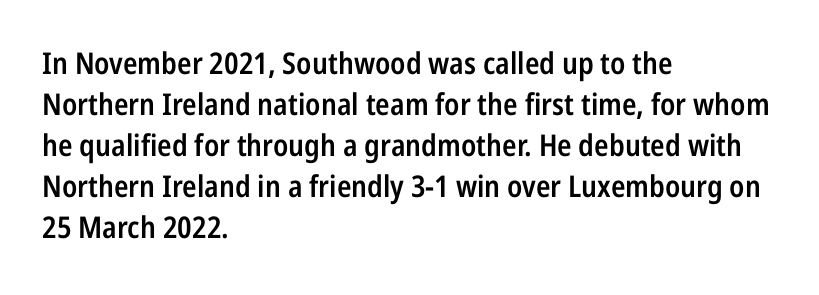
Observe the ordinary spacing: letters are neighbours, not strangers. These lines were composed using upright roman letters. Think of a printed novel: that variable character pitch is what you see here. The glyphs in this specimen are sans serif.
